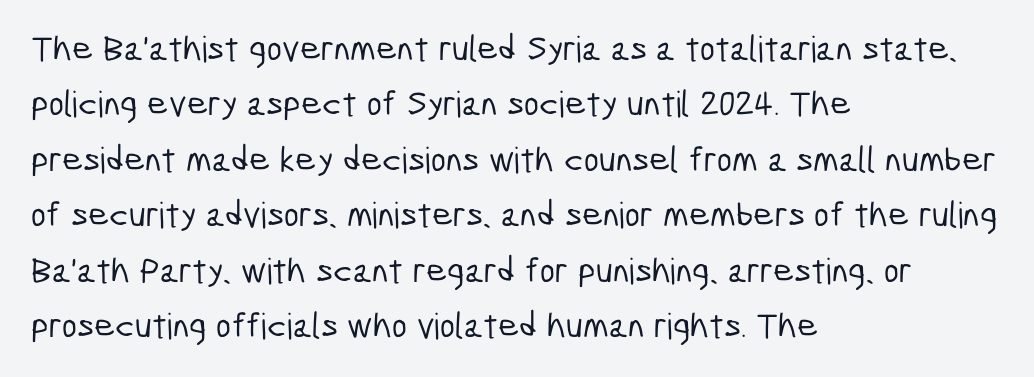
{"serif": "no", "width": "condensed", "stroke_contrast": "low", "x_height": "medium", "monospaced": "no", "underline": "no", "align": "left", "line_spacing": "normal", "line_spacing_ratio": 1.54, "letter_spacing": "normal", "letter_spacing_em": 0.0, "glyph_px": 36}
